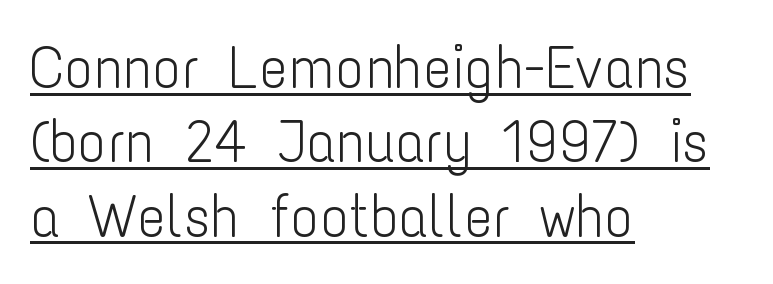
The image shows 60 px light, condensed sans-serif type, upright; set left-aligned, line spacing 1.24x, normal letter spacing, underlined; low stroke contrast and a medium x-height.
